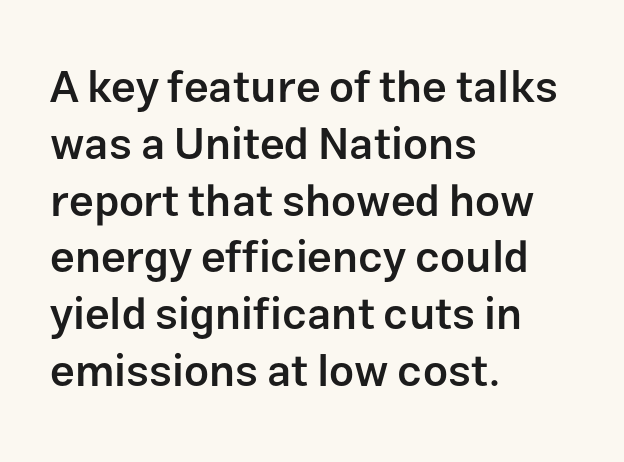
Q: Is the text bold? A: Semi-bold.
Q: Is the text italic (slanted)? A: No, it is upright.
Q: Is the typeface a serif or a sans-serif typeface? A: Sans-serif.
Q: Is the text underlined? A: No.
Q: How is the paragraph aligned? A: Left-aligned.
Q: Is the spacing between letters normal or unusually wide? A: Normal.
Q: Is the spacing between lines tight, normal or loose? A: Normal.
Q: Width (condensed, normal, or wide)? A: Normal.
Q: Stroke contrast? A: Low.
Q: x-height? A: Medium.
Q: Monospaced? A: No.
